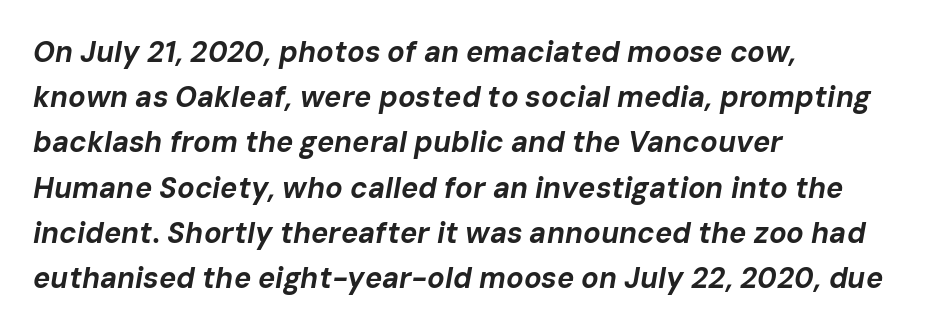
{"italic": "yes", "lean": "right", "slant_degrees": 10, "bold": "yes", "weight": "bold", "width": "normal", "stroke_contrast": "low", "x_height": "medium", "monospaced": "no", "underline": "no", "align": "left", "line_spacing": "normal", "line_spacing_ratio": 1.56, "letter_spacing": "normal", "letter_spacing_em": 0.0, "glyph_px": 29}
